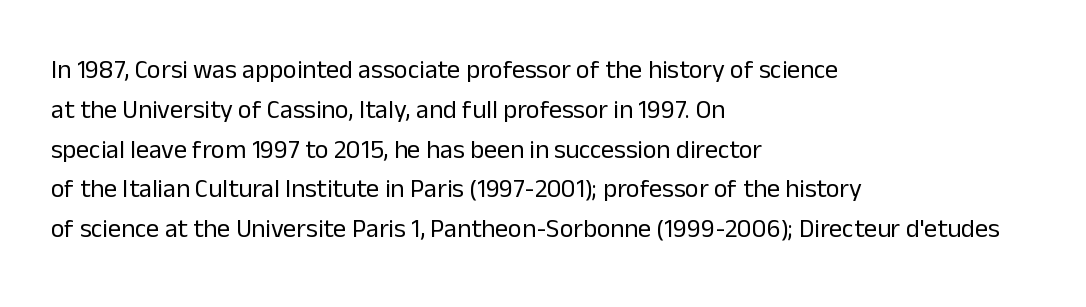
Q: Is the text bold? A: No.
Q: Is the text italic (slanted)? A: No, it is upright.
Q: Is the text underlined? A: No.
Q: How is the paragraph aligned? A: Left-aligned.
Q: Is the spacing between letters normal or unusually wide? A: Normal.
Q: Is the spacing between lines tight, normal or loose? A: Normal.
